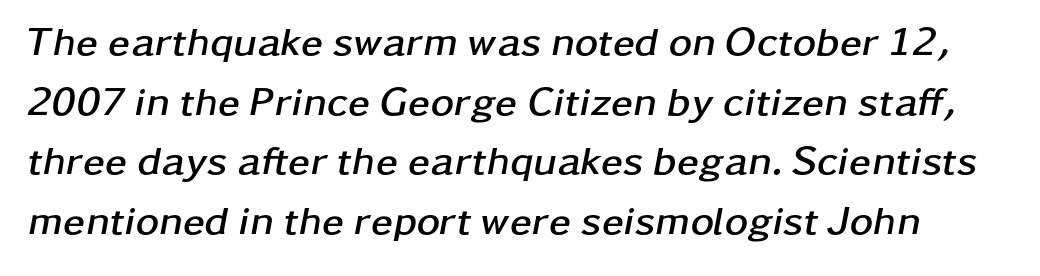
The image shows 40 px semibold, wide type, italic (leaning right); set normal line spacing (1.49x), normal letter spacing, not underlined; low stroke contrast and a medium x-height.
